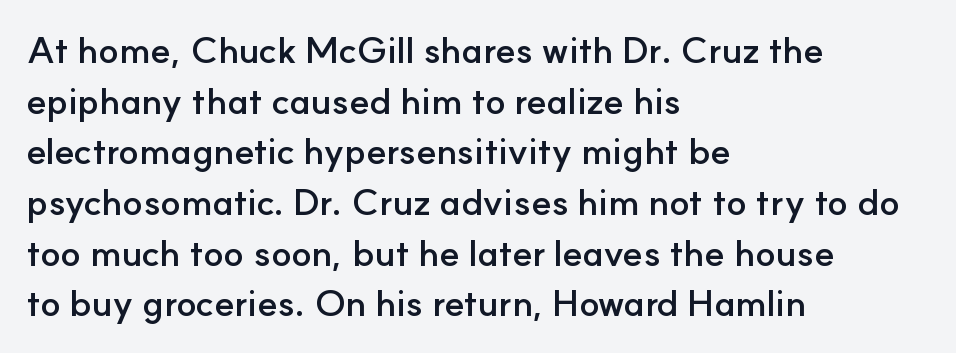
The image shows 37 px semibold sans-serif type, upright; set left-aligned, normal line spacing (1.37x), normal letter spacing, not underlined; low stroke contrast and a small x-height.
